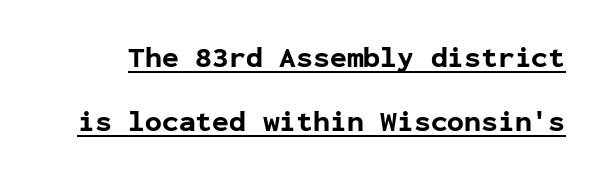
The image shows 28 px bold sans-serif type, upright, monospaced; set loose line spacing (2.28x), normal letter spacing, underlined; low stroke contrast and a medium x-height.
